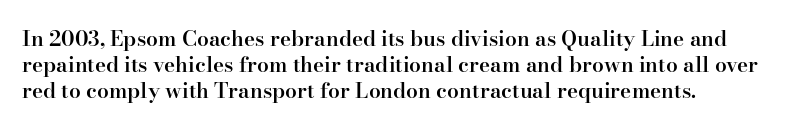
{"italic": "no", "bold": "semi", "underline": "no", "line_spacing_ratio": 1.23, "letter_spacing": "normal", "letter_spacing_em": 0.0, "glyph_px": 21}
